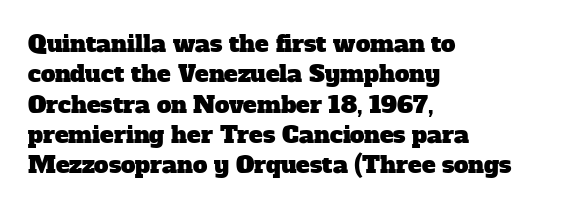
The image shows 23 px text type; set left-aligned, normal line spacing (1.32x), normal letter spacing, not underlined.
